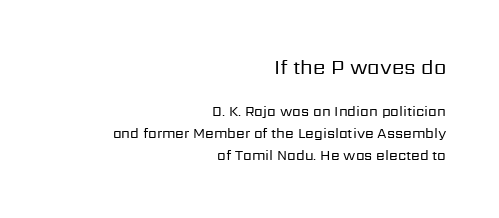
{"italic": "no", "bold": "no", "underline": "no", "align": "right", "line_spacing": "normal", "line_spacing_ratio": 1.58, "letter_spacing": "normal", "letter_spacing_em": 0.0, "larger_block": "first", "size_ratio": 1.43, "glyph_px": 20}
